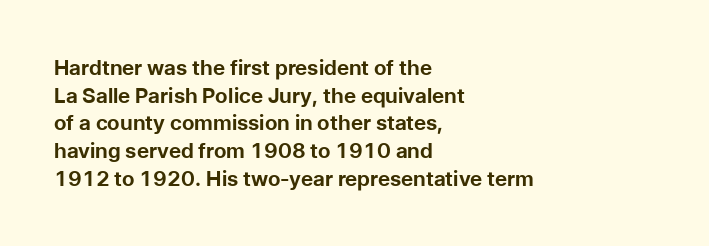
It's the straight-up-and-down kind of type. The words here are not underlined. Summary of vertical rhythm: regular, with standard interline spacing. Alignment: flush left. The rendering keeps characters at their native spacing.
